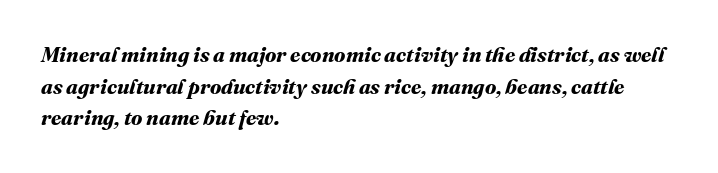
{"bold": "yes", "underline": "no", "align": "left", "line_spacing": "normal", "line_spacing_ratio": 1.51, "letter_spacing": "normal", "letter_spacing_em": 0.0, "glyph_px": 21}
